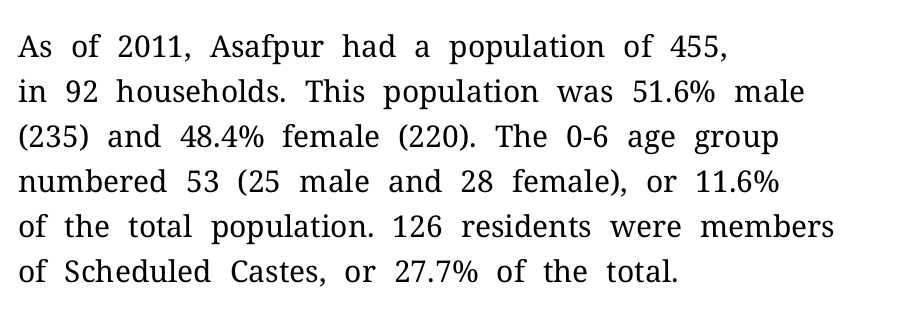
Serifs: yes, visible at the terminals of the letterforms. Horizontally, the lines are justified to the leading edge only. Varying glyph widths throughout — classic text-font behaviour. Style check: upright. Does extra space separate the letters? No, they use regular spacing. Bold? No — there's no thickening of the strokes.
